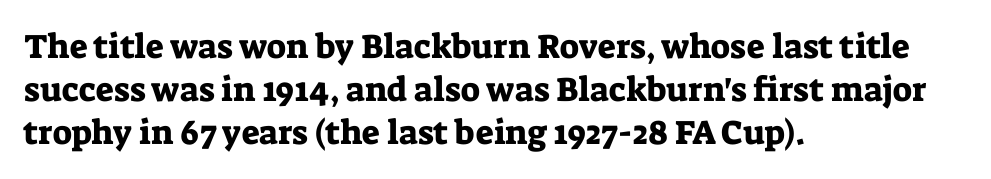
This sample uses plain, unmodified letter spacing. The axis of the letterforms is exactly vertical. The designer went with a serif here, giving each stem small feet. Each new line begins a customary step beneath the previous one. Is the block centered? No — it sits flush against the left margin.
